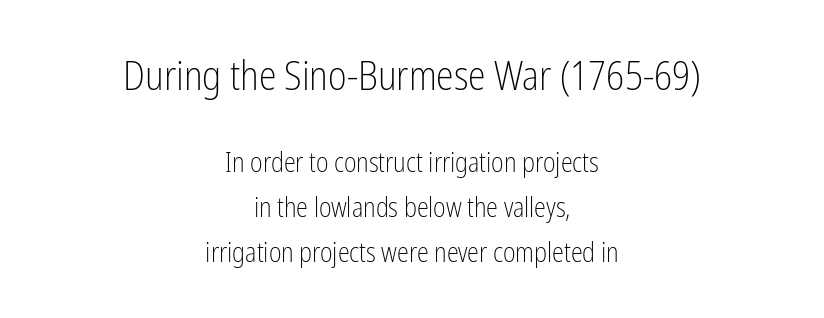
Q: Is the text bold? A: No.
Q: Is the text italic (slanted)? A: No, it is upright.
Q: Is the typeface a serif or a sans-serif typeface? A: Sans-serif.
Q: Is the text underlined? A: No.
Q: How is the paragraph aligned? A: Centered.
Q: Is the spacing between letters normal or unusually wide? A: Normal.
Q: Is the spacing between lines tight, normal or loose? A: Normal.
Q: Which block of text is set in a larger size, the first (top) or the second (bottom)? A: The first (top) one.
Q: Width (condensed, normal, or wide)? A: Condensed.
Q: Stroke contrast? A: Low.
Q: x-height? A: Medium.
Q: Monospaced? A: No.
